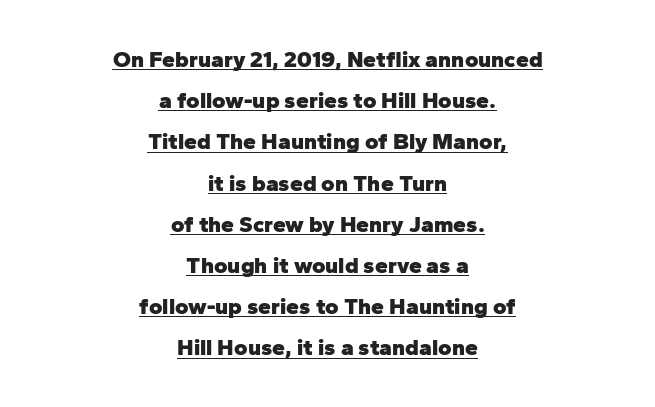
Underlining? Definitely there. Stroke thickness is high; the sample reads as a true bold. This sample uses plain, unmodified letter spacing. Which margin do the lines hug? Neither — every line sits in the middle.
